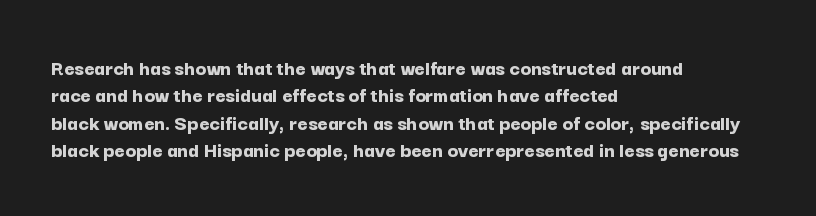
{"italic": "no", "bold": "yes", "underline": "no", "align": "left", "line_spacing": "normal", "line_spacing_ratio": 1.25, "letter_spacing": "normal", "letter_spacing_em": 0.0, "glyph_px": 22}
